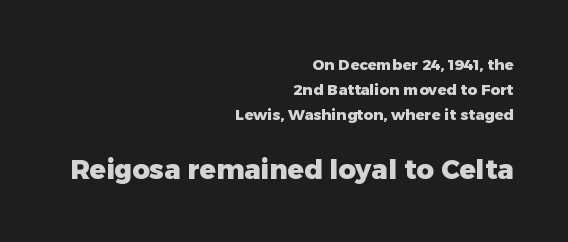
Q: Is the text bold? A: Yes.
Q: Is the text italic (slanted)? A: No, it is upright.
Q: Is the text underlined? A: No.
Q: How is the paragraph aligned? A: Right-aligned.
Q: Is the spacing between letters normal or unusually wide? A: Normal.
Q: Is the spacing between lines tight, normal or loose? A: Normal.
Q: Which block of text is set in a larger size, the first (top) or the second (bottom)? A: The second (bottom) one.
